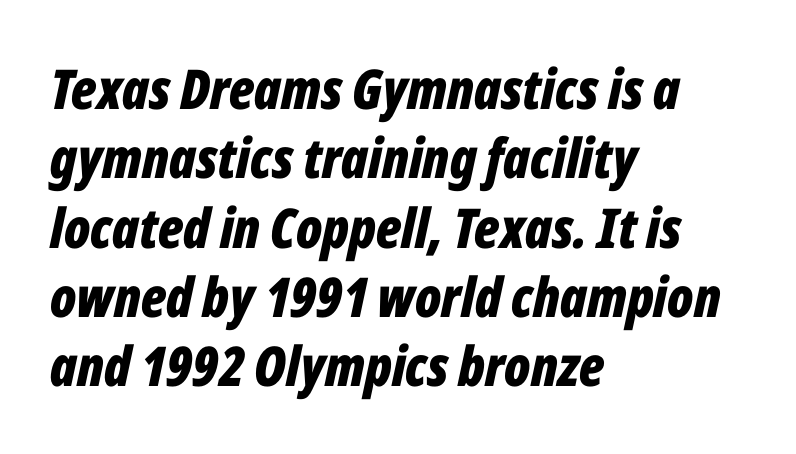
Q: Is the text bold? A: Yes.
Q: Is the text italic (slanted)? A: Yes, it leans right by about 12 degrees.
Q: Is the text underlined? A: No.
Q: How is the paragraph aligned? A: Left-aligned.
Q: Is the spacing between letters normal or unusually wide? A: Normal.
Q: Is the spacing between lines tight, normal or loose? A: Normal.
Q: Width (condensed, normal, or wide)? A: Condensed.
Q: Stroke contrast? A: Low.
Q: x-height? A: Medium.
Q: Monospaced? A: No.
